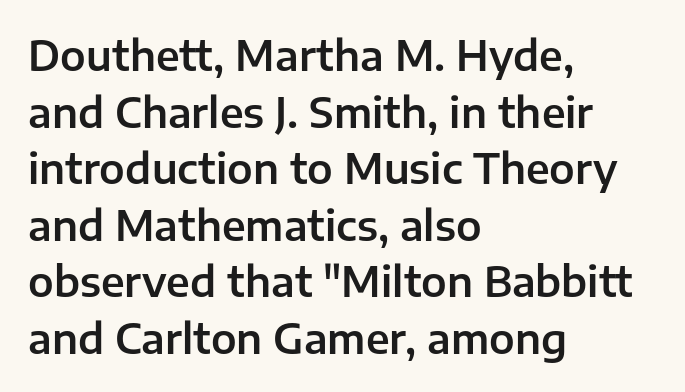
{"serif": "no", "italic": "no", "width": "normal", "stroke_contrast": "low", "x_height": "medium", "monospaced": "no", "underline": "no", "align": "left", "line_spacing": "normal", "line_spacing_ratio": 1.38, "letter_spacing": "normal", "letter_spacing_em": 0.0, "glyph_px": 41}
